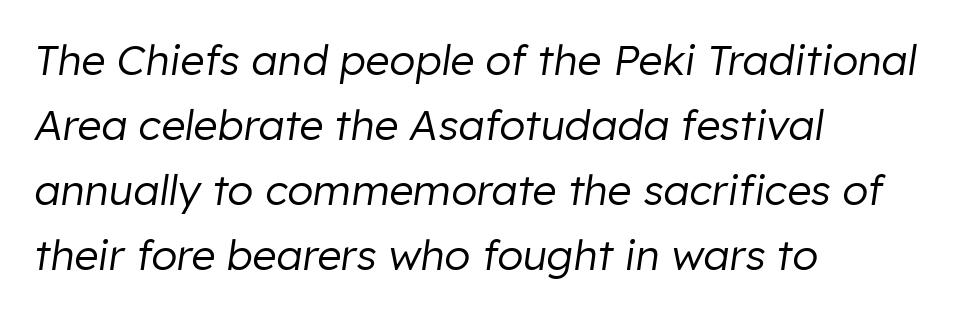
The image shows 42 px regular-weight type, italic (leaning right); set left-aligned, normal line spacing (1.55x), normal letter spacing, not underlined; low stroke contrast and a medium x-height.
